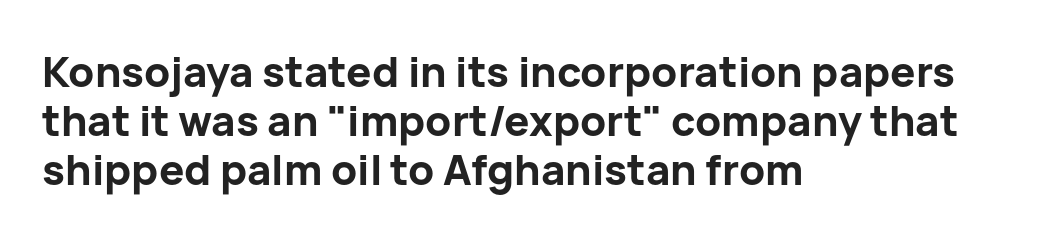
{"serif": "no", "italic": "no", "bold": "yes", "weight": "bold", "width": "normal", "stroke_contrast": "low", "x_height": "medium", "monospaced": "no", "underline": "no", "align": "left", "line_spacing_ratio": 1.17, "letter_spacing": "normal", "letter_spacing_em": 0.0, "glyph_px": 42}
